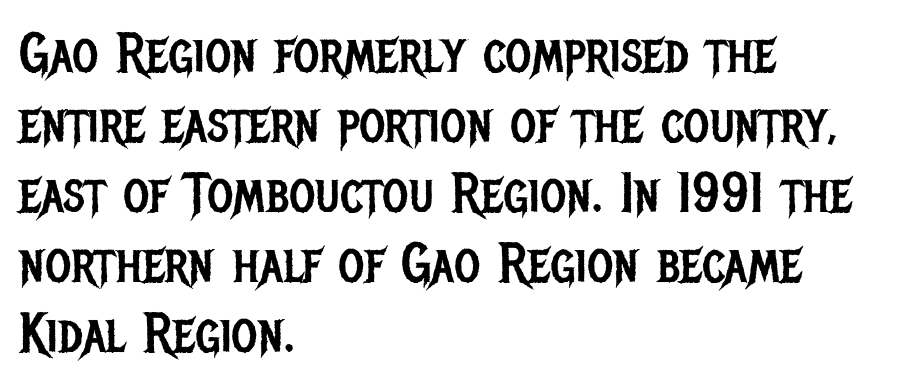
Q: Is the text bold? A: No.
Q: Is the text italic (slanted)? A: No, it is upright.
Q: Is the typeface a serif or a sans-serif typeface? A: Sans-serif.
Q: Is the text underlined? A: No.
Q: How is the paragraph aligned? A: Left-aligned.
Q: Is the spacing between letters normal or unusually wide? A: Normal.
Q: Is the spacing between lines tight, normal or loose? A: Normal.
Q: Width (condensed, normal, or wide)? A: Condensed.
Q: Stroke contrast? A: Low.
Q: x-height? A: Large.
Q: Monospaced? A: No.
